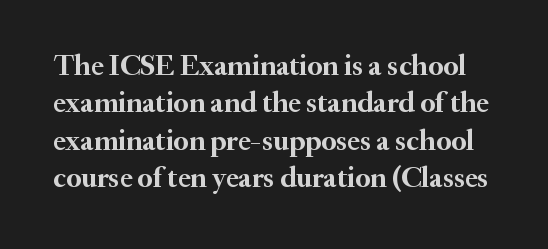
Does extra space separate the letters? No, they use regular spacing. Do the characters align in a grid? No, the font is proportional. It's the straight-up-and-down kind of type. Typesetter's note: full bold, strokes at maximum text heaviness.
